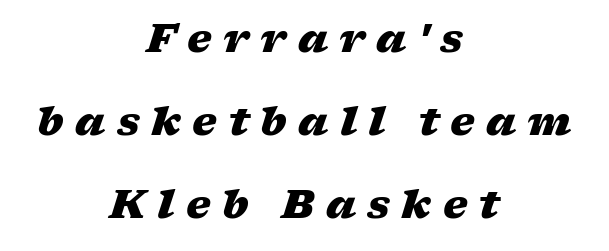
Students, this is bold: see how much ink each stroke carries. These lines are centered, leaving both edges ragged. The vertical gap from one line to the next is large. The axis of the letterforms is tilted away from vertical. Check the space under the baseline: it is left empty.
